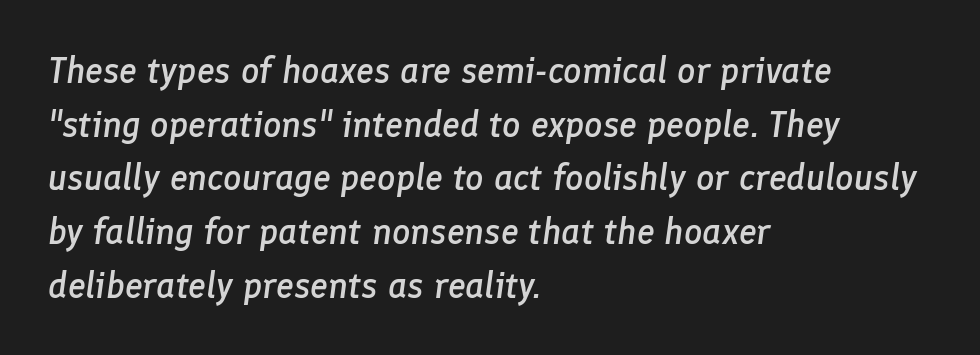
Leading: standard. Slant detected: the letters are inclined. Is this a fixed-width face? No — the glyphs have proportional, varying widths. Here the glyphs are tracked normally, forming tight word shapes. The paragraph shown leans on its left margin.
